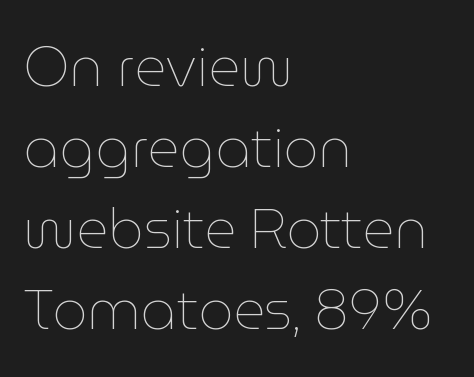
{"italic": "no", "bold": "no", "weight": "thin", "width": "normal", "stroke_contrast": "low", "x_height": "medium", "monospaced": "no", "underline": "no", "align": "left", "line_spacing": "normal", "line_spacing_ratio": 1.47, "letter_spacing": "normal", "letter_spacing_em": 0.0, "glyph_px": 55}
